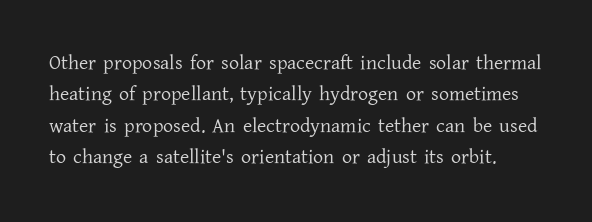
The image shows 20 px text type, upright; set normal line spacing (1.57x), normal letter spacing, not underlined.
